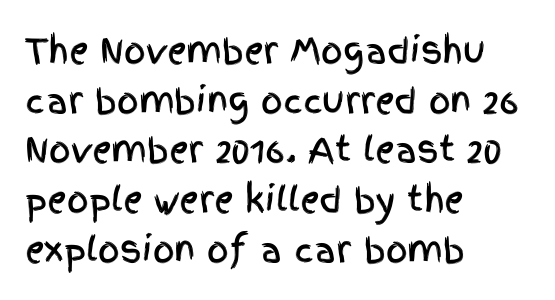
Just letters on the line, the space beneath them empty. The passage shown is typed in a proportional face where columns would drift. What kind of face is this? One without serifs — a sans. Glyph-to-glyph distance matches everyday printed text. Notice how descenders clear the ascenders below comfortably — that's standard leading. Unlike italic type, these characters show no tilt at all.
